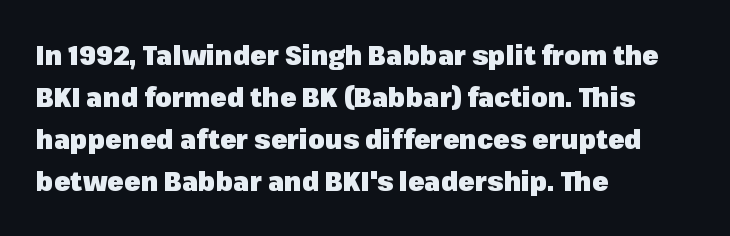
{"italic": "no", "bold": "yes", "underline": "no", "align": "left", "line_spacing": "normal", "line_spacing_ratio": 1.56, "letter_spacing": "normal", "letter_spacing_em": 0.0, "glyph_px": 27}
